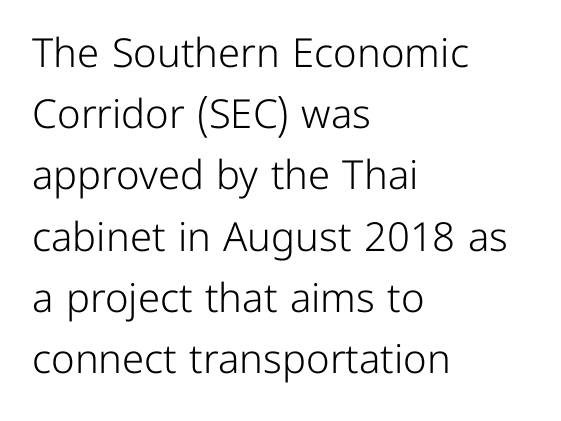
Q: Is the text bold? A: No.
Q: Is the text italic (slanted)? A: No, it is upright.
Q: Is the typeface a serif or a sans-serif typeface? A: Sans-serif.
Q: Is the text underlined? A: No.
Q: How is the paragraph aligned? A: Left-aligned.
Q: Is the spacing between letters normal or unusually wide? A: Normal.
Q: Is the spacing between lines tight, normal or loose? A: Normal.
Q: Width (condensed, normal, or wide)? A: Normal.
Q: Stroke contrast? A: Low.
Q: x-height? A: Medium.
Q: Monospaced? A: No.
